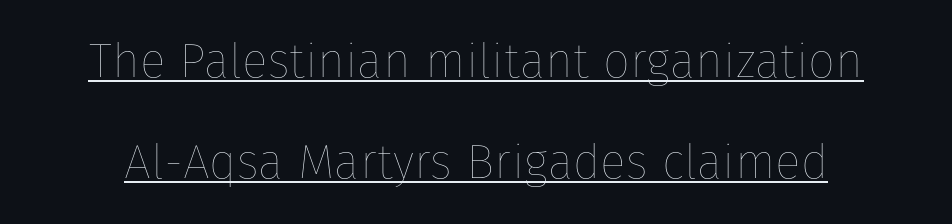
The image shows 48 px thin type, upright; set loose line spacing (2.11x), normal letter spacing, underlined; low stroke contrast and a medium x-height.
